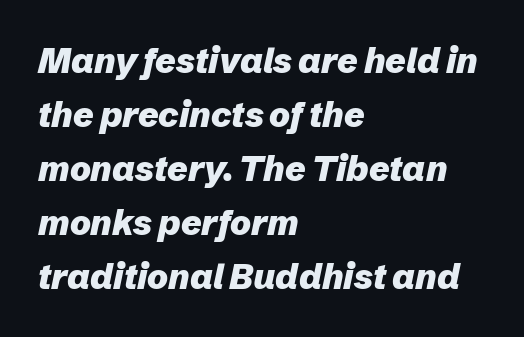
The image shows 35 px heavy type, italic (leaning right); set left-aligned, normal line spacing (1.54x), normal letter spacing, not underlined; low stroke contrast and a medium x-height.
